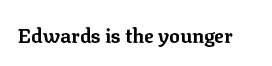
{"italic": "no", "bold": "yes", "underline": "no", "letter_spacing": "normal", "letter_spacing_em": 0.0, "glyph_px": 20}
